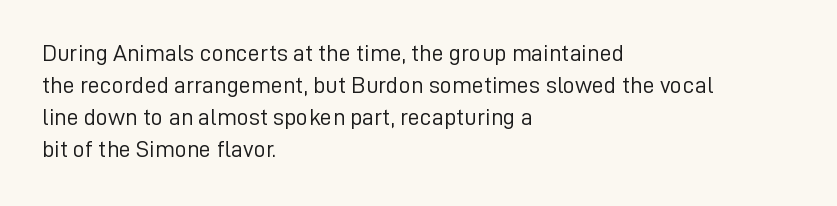
The strip under each line holds only bare page. You could call the tracking neutral — neither tight nor loose. Where is the straight margin? On the left. Upright lettering throughout. The weight tops out at a normal text grade.
